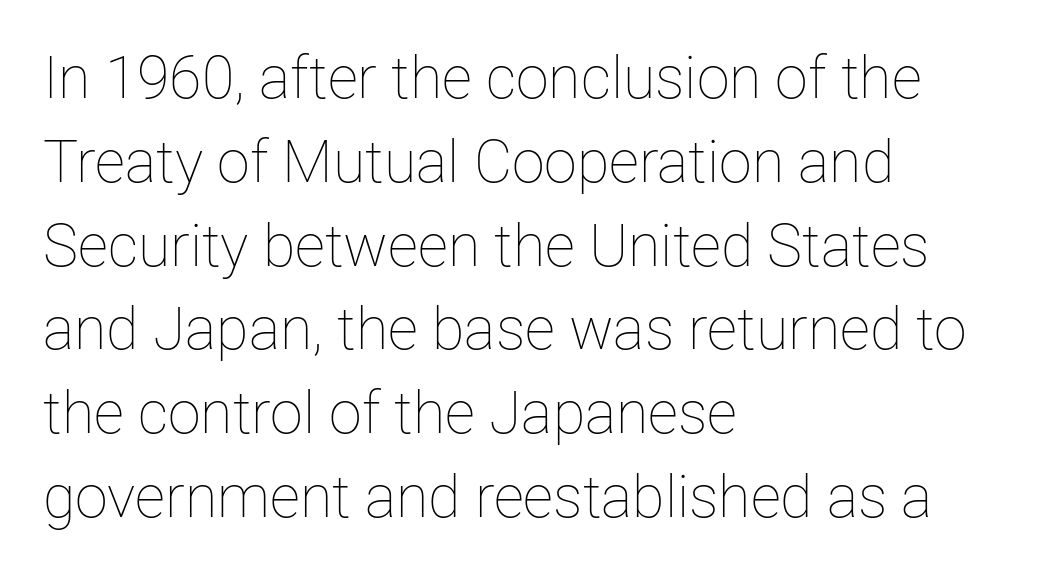
The image shows 59 px thin type, upright; set left-aligned, normal line spacing (1.42x), normal letter spacing, not underlined; low stroke contrast and a medium x-height.
